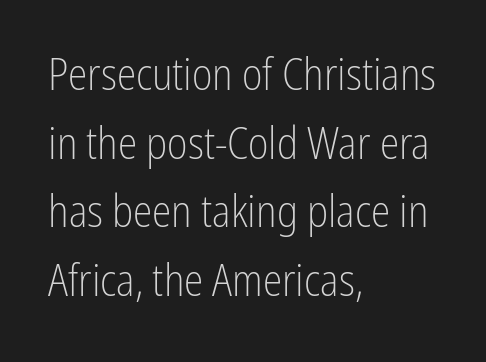
The image shows 44 px light, condensed sans-serif type, upright; set left-aligned, normal line spacing (1.56x), normal letter spacing, not underlined; low stroke contrast and a medium x-height.
